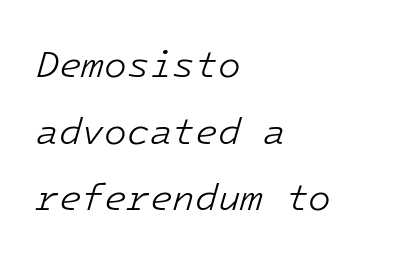
Q: Is the text bold? A: No.
Q: Is the text italic (slanted)? A: Yes, it leans right by about 16 degrees.
Q: Is the text underlined? A: No.
Q: How is the paragraph aligned? A: Left-aligned.
Q: Is the spacing between letters normal or unusually wide? A: Normal.
Q: Width (condensed, normal, or wide)? A: Normal.
Q: Stroke contrast? A: Low.
Q: x-height? A: Medium.
